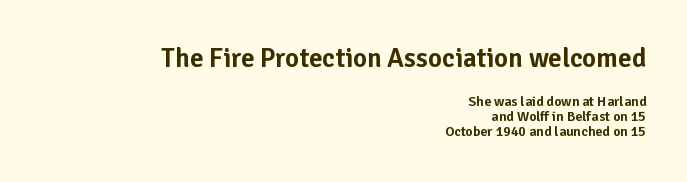
{"italic": "no", "underline": "no", "align": "right", "line_spacing": "tight", "line_spacing_ratio": 1.08, "letter_spacing": "normal", "letter_spacing_em": 0.0, "larger_block": "first", "size_ratio": 1.93, "glyph_px": 27}
